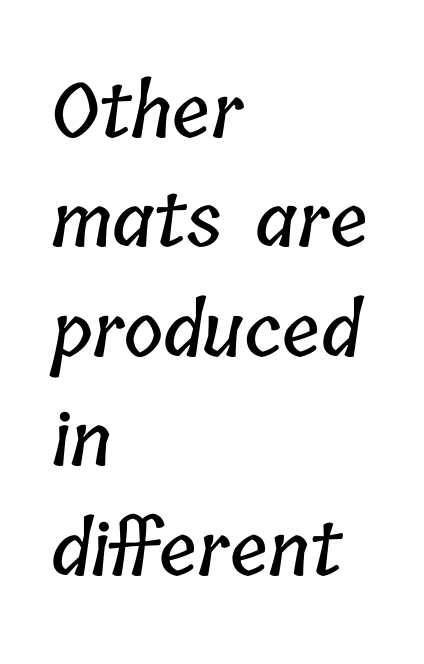
Q: Is the text underlined? A: No.
Q: How is the paragraph aligned? A: Left-aligned.
Q: Is the spacing between letters normal or unusually wide? A: Normal.
Q: Is the spacing between lines tight, normal or loose? A: Normal.
Q: Width (condensed, normal, or wide)? A: Condensed.
Q: Stroke contrast? A: Low.
Q: x-height? A: Medium.
Q: Monospaced? A: No.
